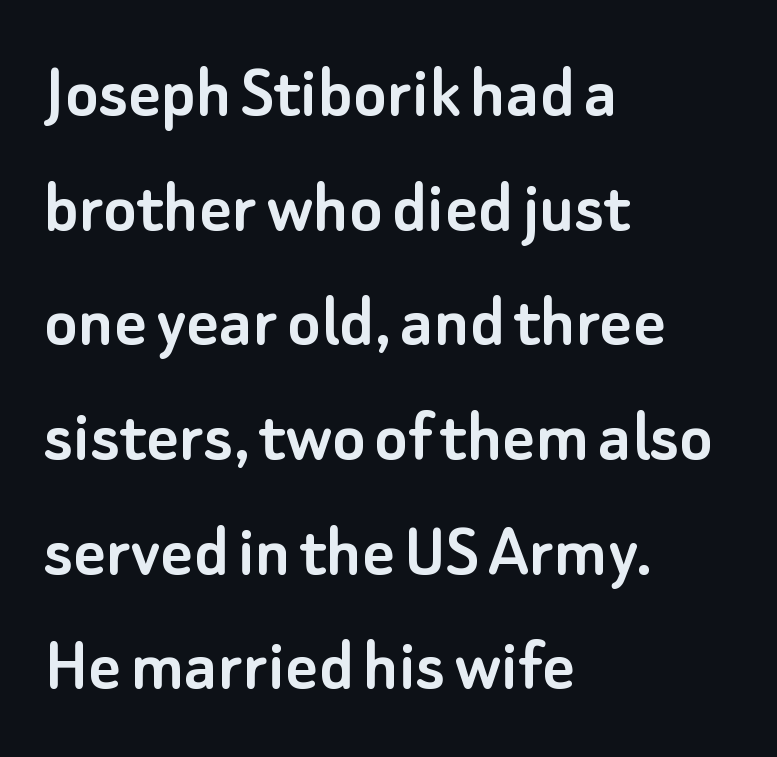
The image shows 78 px sans-serif type, upright; set left-aligned, normal line spacing (1.47x), normal letter spacing, not underlined; low stroke contrast and a small x-height.
